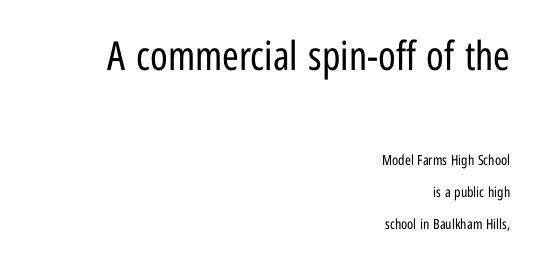
It's the straight-up-and-down kind of type. Unlike a traditional serif, this face leaves its strokes unadorned. The upper block of text is set noticeably larger than the block beneath it. This sample trades compactness for vertical openness between lines.
